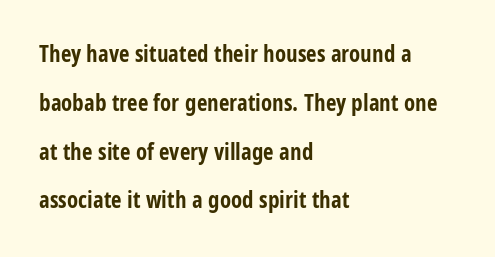
Stroke thickness is high; the sample reads as a true bold. The vertical gap from one line to the next is large. Ordinary non-slanted type is in use. The passage is arranged the way most books set body copy — flush left.
